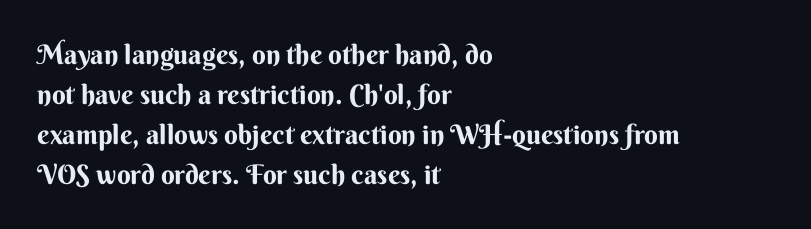
Q: Is the text bold? A: Yes.
Q: Is the text italic (slanted)? A: No, it is upright.
Q: Is the text underlined? A: No.
Q: How is the paragraph aligned? A: Left-aligned.
Q: Is the spacing between letters normal or unusually wide? A: Normal.
Q: Is the spacing between lines tight, normal or loose? A: Normal.
